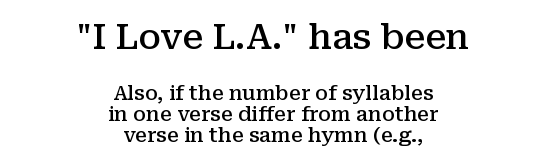
Q: Is the text bold? A: Semi-bold.
Q: Is the text italic (slanted)? A: No, it is upright.
Q: Is the typeface a serif or a sans-serif typeface? A: Serif.
Q: Is the text underlined? A: No.
Q: How is the paragraph aligned? A: Centered.
Q: Is the spacing between letters normal or unusually wide? A: Normal.
Q: Is the spacing between lines tight, normal or loose? A: Tight.
Q: Which block of text is set in a larger size, the first (top) or the second (bottom)? A: The first (top) one.
Q: Width (condensed, normal, or wide)? A: Normal.
Q: Stroke contrast? A: Medium.
Q: x-height? A: Medium.
Q: Monospaced? A: No.
